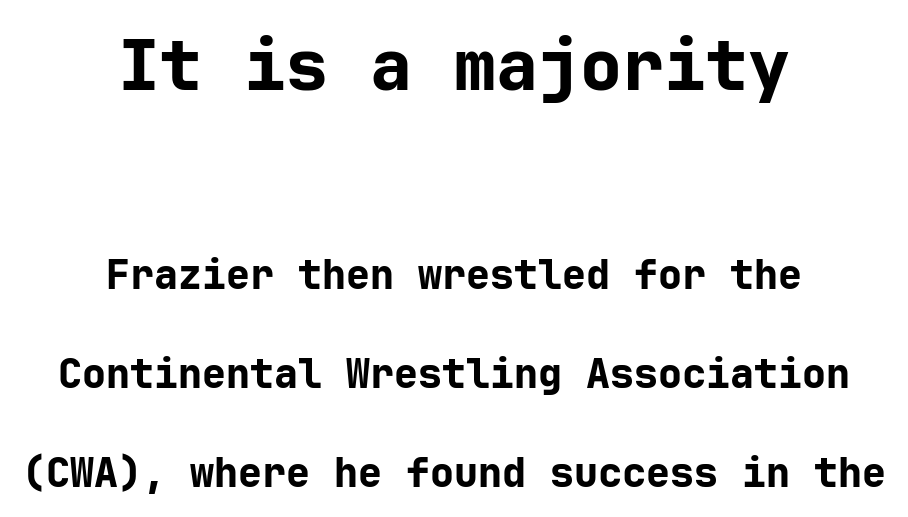
On the weight axis this lands at bold, roughly 700. Are there feet on the stems? There aren't — it's a sans. A typesetter would call this leading open, well beyond the default. Ascenders rise straight up at ninety degrees.
